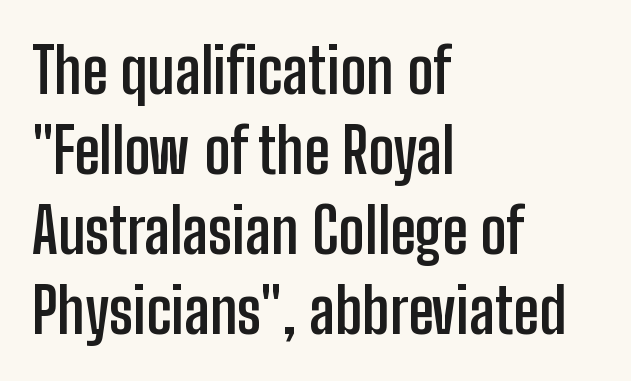
Q: Is the text bold? A: Yes.
Q: Is the text italic (slanted)? A: No, it is upright.
Q: Is the typeface a serif or a sans-serif typeface? A: Sans-serif.
Q: Is the text underlined? A: No.
Q: How is the paragraph aligned? A: Left-aligned.
Q: Is the spacing between letters normal or unusually wide? A: Normal.
Q: Is the spacing between lines tight, normal or loose? A: Normal.
Q: Width (condensed, normal, or wide)? A: Condensed.
Q: Stroke contrast? A: Low.
Q: x-height? A: Medium.
Q: Monospaced? A: No.
